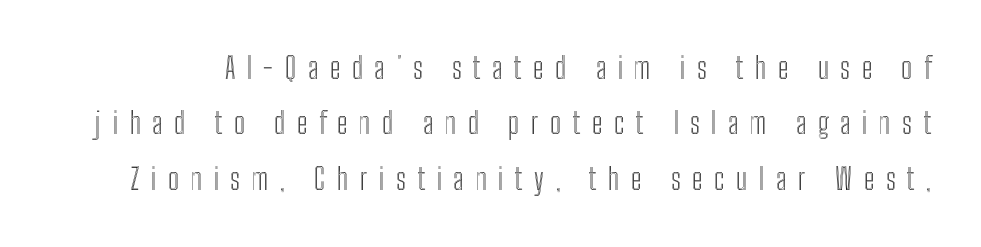
The image shows 29 px condensed type, upright; set loose line spacing (1.91x), unusually wide letter spacing (+0.4 em), not underlined; a medium x-height.
